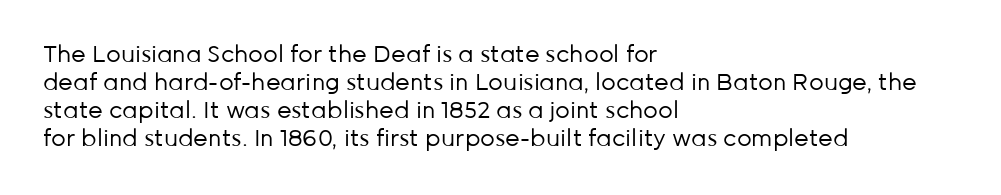
Q: Is the text bold? A: No.
Q: Is the text italic (slanted)? A: No, it is upright.
Q: Is the text underlined? A: No.
Q: How is the paragraph aligned? A: Left-aligned.
Q: Is the spacing between letters normal or unusually wide? A: Normal.
